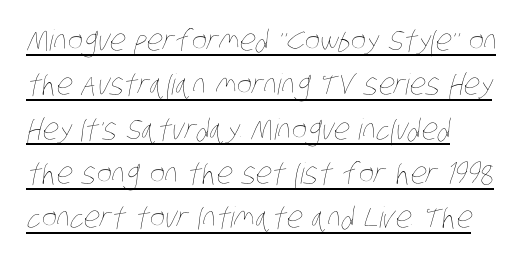
Letter spacing: default. Underline: present. Summary of vertical rhythm: regular, with standard interline spacing. All the whitespace from short lines collects on the right. Unbolded letterforms with no extra heft.
